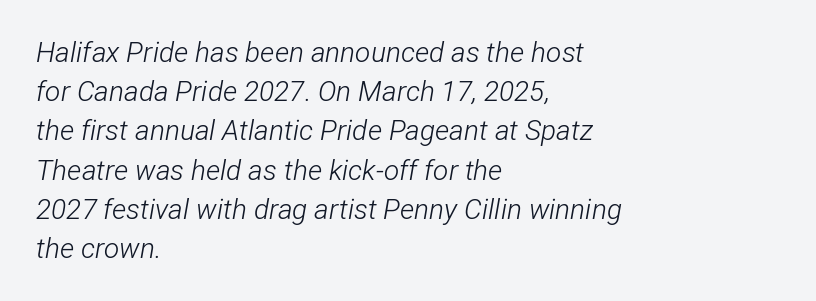
Q: Is the text bold? A: No.
Q: Is the text italic (slanted)? A: Yes, it leans right by about 12 degrees.
Q: Is the text underlined? A: No.
Q: How is the paragraph aligned? A: Left-aligned.
Q: Is the spacing between letters normal or unusually wide? A: Normal.
Q: Is the spacing between lines tight, normal or loose? A: Normal.
Q: Width (condensed, normal, or wide)? A: Condensed.
Q: Stroke contrast? A: Low.
Q: x-height? A: Medium.
Q: Monospaced? A: No.
